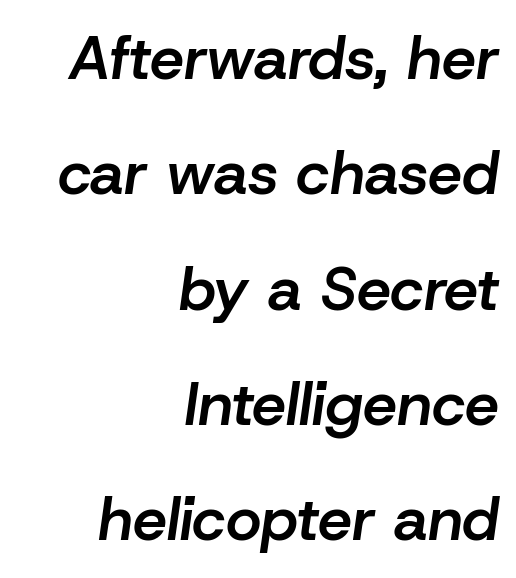
The image shows 61 px semibold type, italic (leaning right); set right-aligned, line spacing 1.89x, normal letter spacing, not underlined; low stroke contrast and a medium x-height.
